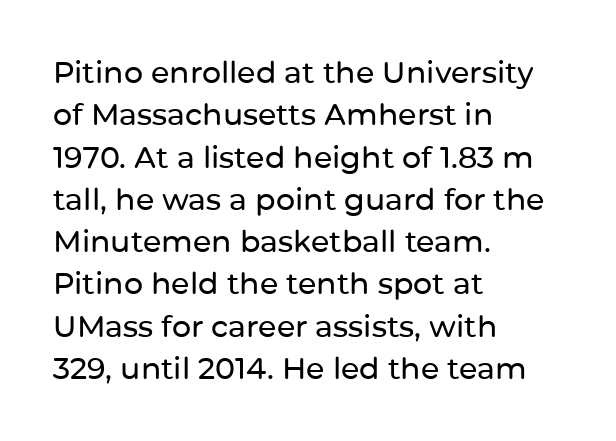
Q: Is the text italic (slanted)? A: No, it is upright.
Q: Is the typeface a serif or a sans-serif typeface? A: Sans-serif.
Q: Is the text underlined? A: No.
Q: How is the paragraph aligned? A: Left-aligned.
Q: Is the spacing between letters normal or unusually wide? A: Normal.
Q: Is the spacing between lines tight, normal or loose? A: Normal.
Q: Width (condensed, normal, or wide)? A: Normal.
Q: Stroke contrast? A: Low.
Q: x-height? A: Medium.
Q: Monospaced? A: No.
